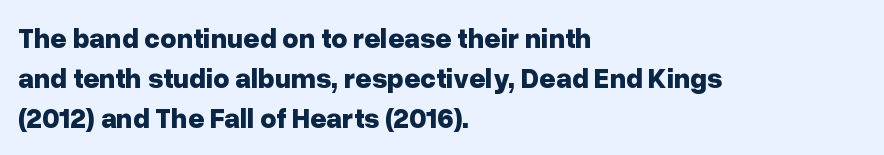
The image shows 28 px bold sans-serif type, upright; set left-aligned, normal line spacing (1.43x), normal letter spacing, not underlined; low stroke contrast and a medium x-height.
